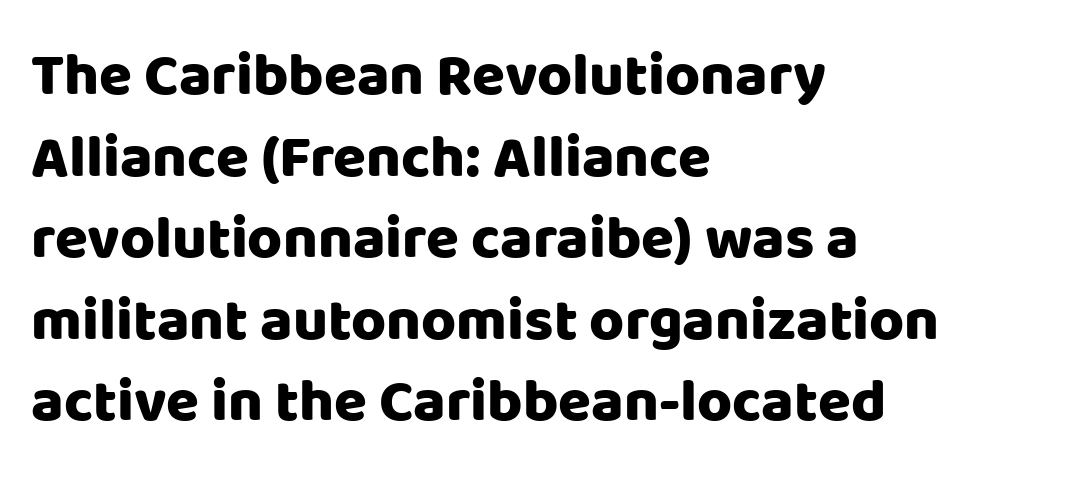
Varying glyph widths throughout — classic text-font behaviour. As a designer I'd log this as weight 700, bold. Is there much room between lines? A standard amount, neither cramped nor airy. Short note: letters normally spaced. This rendering uses left alignment, leaving the right contour irregular. A bare baseline throughout the passage.
